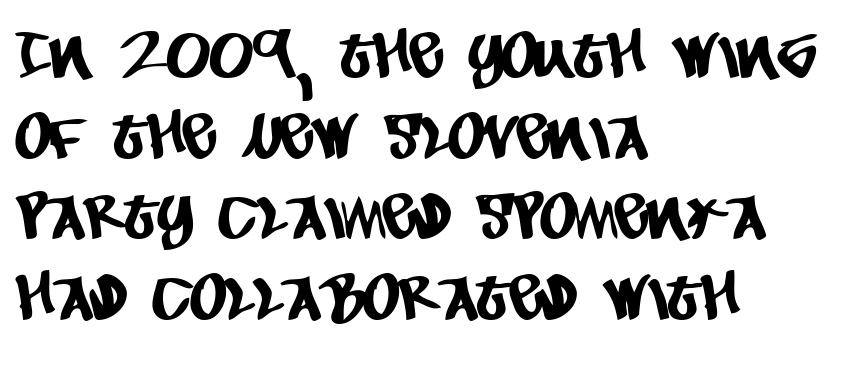
The image shows 63 px condensed sans-serif type; set left-aligned, normal line spacing (1.28x), normal letter spacing, not underlined; low stroke contrast and a large x-height.
